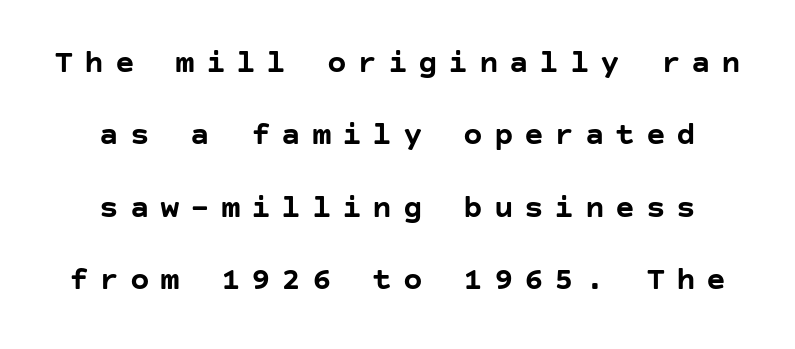
The image shows 33 px semibold sans-serif type, upright; set loose line spacing (2.19x), unusually wide letter spacing (+0.32 em), not underlined; low stroke contrast and a large x-height.
